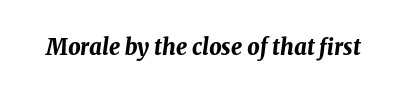
The passage shown is emphatically bold. Descenders are the only things crossing below the line. Between one letter and the next there's only the usual sliver of space. When letters slant like this, we call the style italic.
